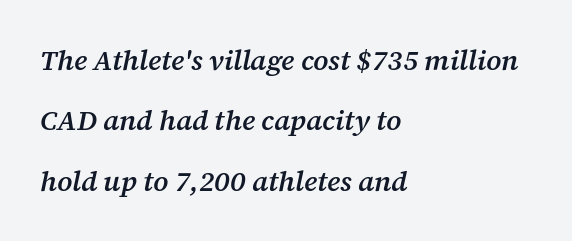
The image shows 28 px semibold serif type, italic (leaning right); set left-aligned, loose line spacing (2.16x), normal letter spacing, not underlined; medium stroke contrast and a medium x-height.
